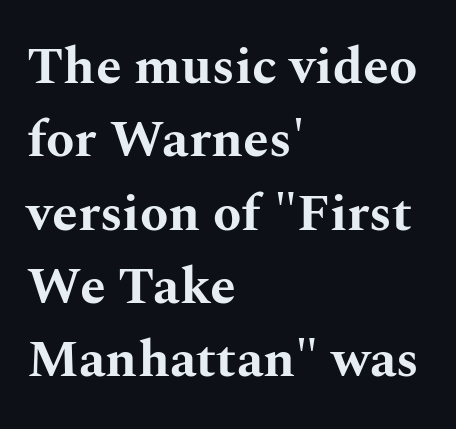
The image shows 52 px bold, wide serif type, upright; set left-aligned, normal line spacing (1.41x), normal letter spacing, not underlined; medium stroke contrast and a medium x-height.
